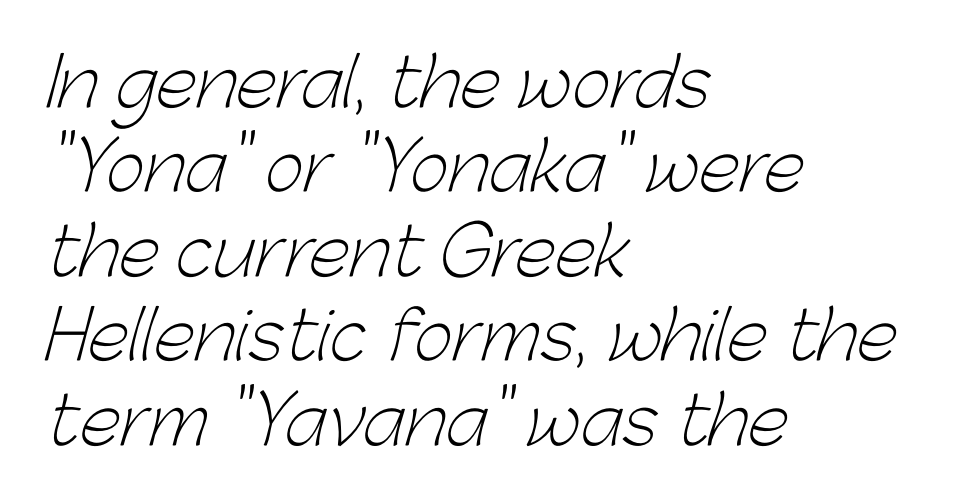
The image shows 67 px light sans-serif type; set left-aligned, normal line spacing (1.26x), normal letter spacing, not underlined; low stroke contrast and a medium x-height.
